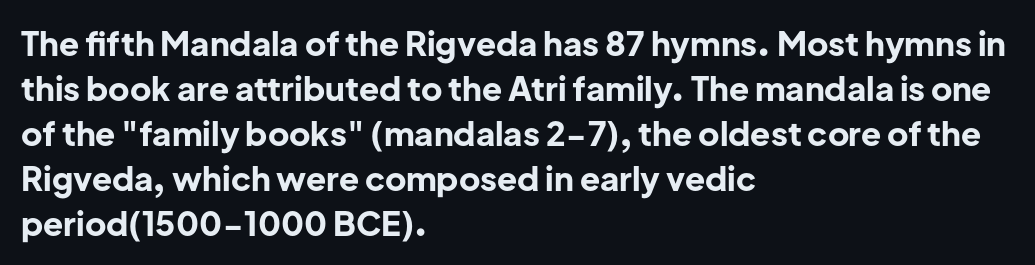
The image shows 33 px bold sans-serif type, upright; set left-aligned, normal line spacing (1.36x), normal letter spacing, not underlined; low stroke contrast and a medium x-height.
